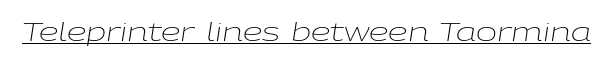
Weight: not bold — regular or lighter. What decoration does the sample have? An underline. The specimen reads as italic at a glance. Letter spacing: default.
